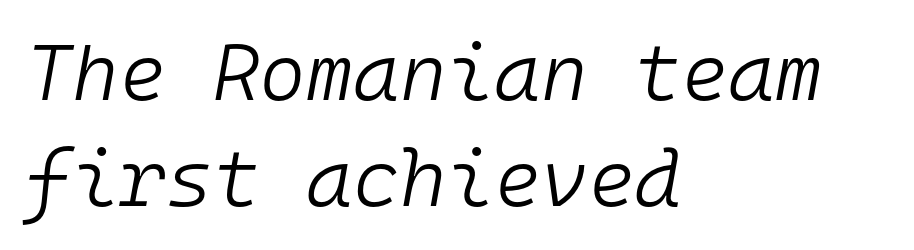
The image shows 80 px light type, italic (leaning right), monospaced; set left-aligned, normal line spacing (1.32x), normal letter spacing, not underlined; low stroke contrast and a medium x-height.
